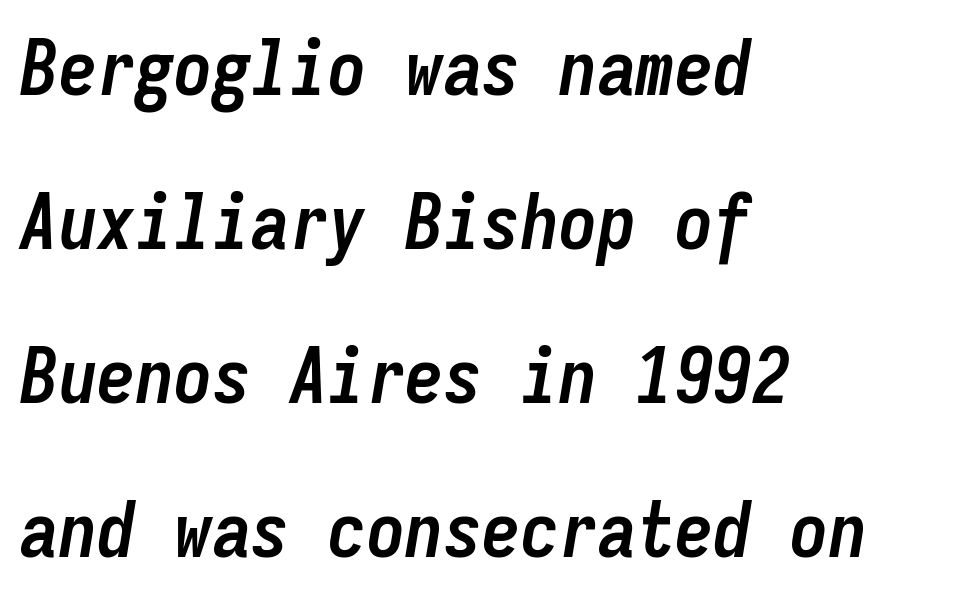
{"italic": "yes", "lean": "right", "slant_degrees": 9, "bold": "yes", "weight": "semibold", "width": "condensed", "stroke_contrast": "low", "x_height": "medium", "monospaced": "yes", "underline": "no", "align": "left", "line_spacing": "loose", "line_spacing_ratio": 2.0, "letter_spacing": "normal", "letter_spacing_em": 0.0, "glyph_px": 77}
